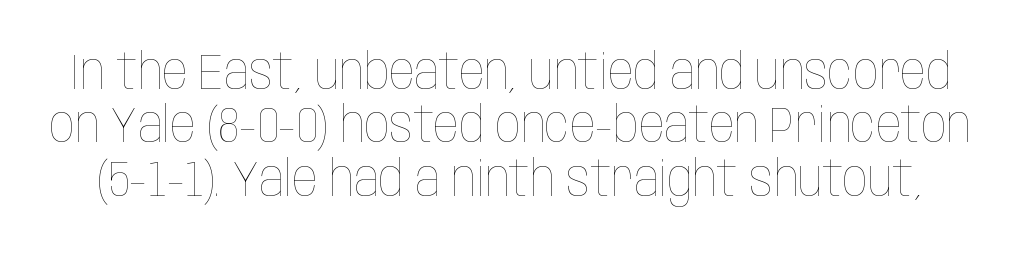
The image shows 50 px thin, condensed type, upright; set tight line spacing (1.07x), normal letter spacing, not underlined; low stroke contrast and a large x-height.
